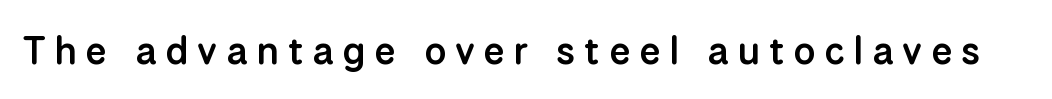
{"serif": "no", "italic": "no", "bold": "semi", "weight": "semibold", "width": "normal", "stroke_contrast": "low", "x_height": "medium", "monospaced": "no", "underline": "no", "letter_spacing": "wide", "letter_spacing_em": 0.22, "glyph_px": 39}
